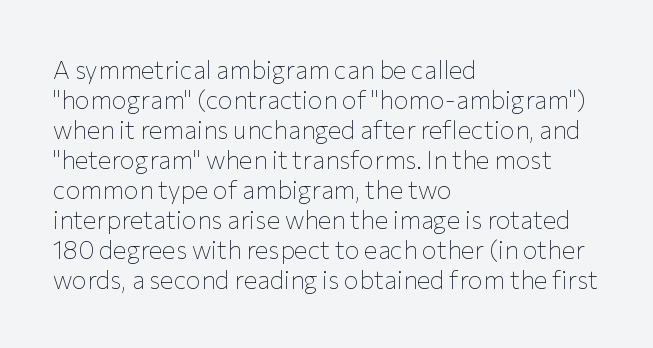
Stem width sits at or under what a default text font uses. Rendered with straight, roman letterforms. In CSS terms this would be text-align: left. Is the letter spacing exaggerated? No — it looks like the ordinary default.
